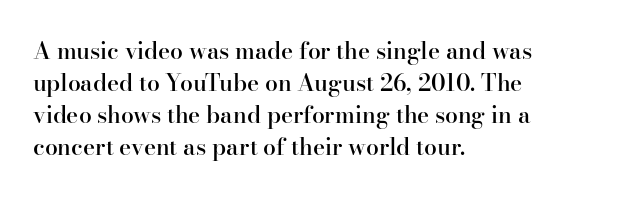
Q: Is the text bold? A: Semi-bold.
Q: Is the text italic (slanted)? A: No, it is upright.
Q: Is the text underlined? A: No.
Q: How is the paragraph aligned? A: Left-aligned.
Q: Is the spacing between letters normal or unusually wide? A: Normal.
Q: Is the spacing between lines tight, normal or loose? A: Normal.
